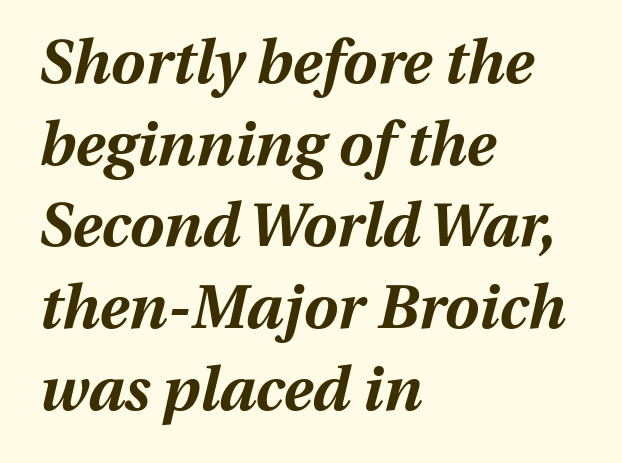
The image shows 61 px bold type, italic (leaning right); set left-aligned, normal line spacing (1.34x), normal letter spacing, not underlined; medium stroke contrast and a medium x-height.
